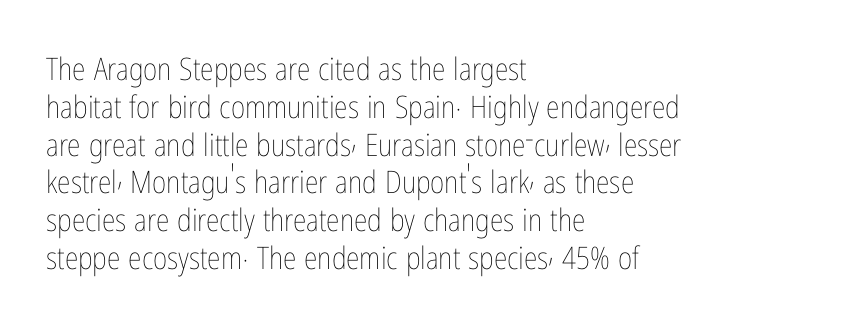
{"italic": "no", "bold": "no", "weight": "thin", "width": "condensed", "stroke_contrast": "low", "x_height": "medium", "monospaced": "no", "underline": "no", "align": "left", "line_spacing_ratio": 1.22, "letter_spacing": "normal", "letter_spacing_em": 0.0, "glyph_px": 31}
